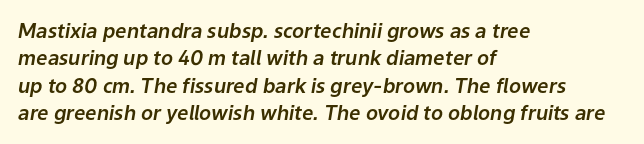
{"italic": "yes", "lean": "right", "slant_degrees": 9, "underline": "no", "align": "left", "line_spacing": "normal", "line_spacing_ratio": 1.37, "letter_spacing": "normal", "letter_spacing_em": 0.0, "glyph_px": 20}
